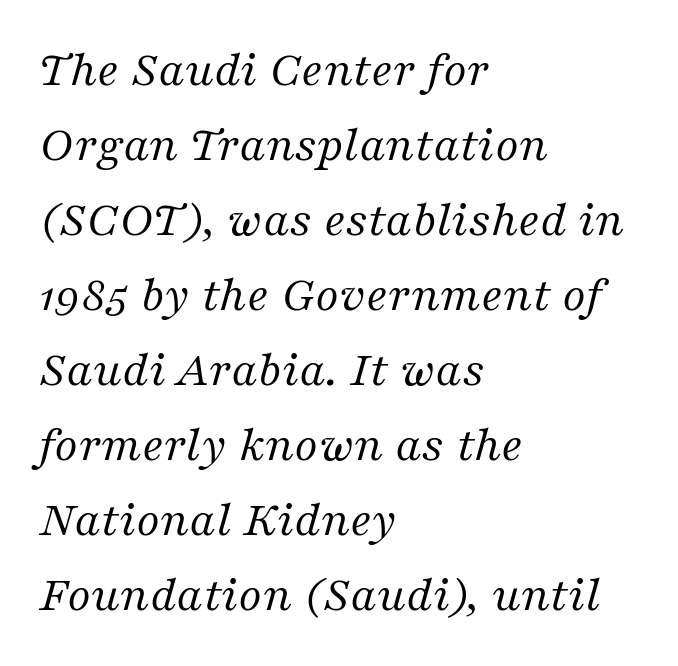
Q: Is the text bold? A: No.
Q: Is the text italic (slanted)? A: Yes, it leans right by about 16 degrees.
Q: Is the typeface a serif or a sans-serif typeface? A: Serif.
Q: Is the text underlined? A: No.
Q: How is the paragraph aligned? A: Left-aligned.
Q: Is the spacing between letters normal or unusually wide? A: Normal.
Q: Is the spacing between lines tight, normal or loose? A: Normal.
Q: Width (condensed, normal, or wide)? A: Normal.
Q: Stroke contrast? A: Medium.
Q: x-height? A: Medium.
Q: Monospaced? A: No.
